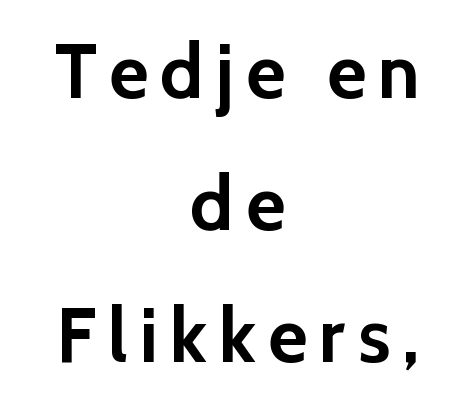
The image shows 76 px semibold sans-serif type, upright; set centered, line spacing 1.74x, not underlined; a medium x-height.
